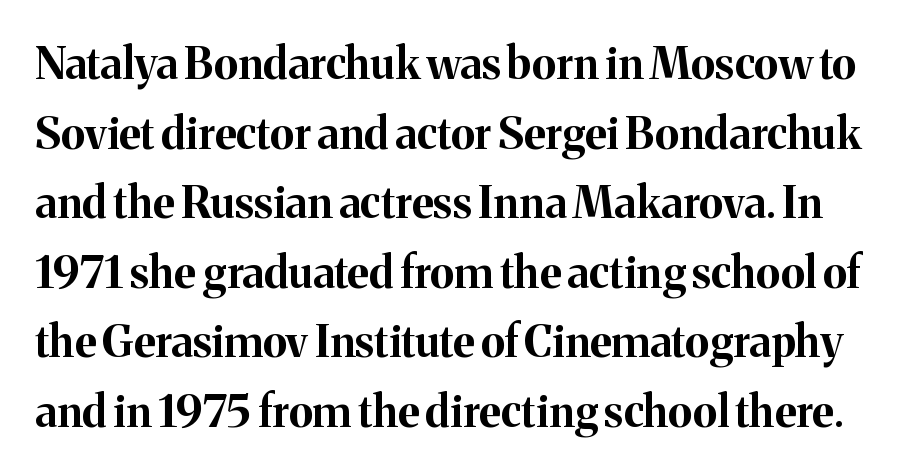
{"serif": "yes", "italic": "no", "bold": "yes", "weight": "bold", "width": "normal", "stroke_contrast": "medium", "x_height": "medium", "monospaced": "no", "underline": "no", "line_spacing": "normal", "line_spacing_ratio": 1.58, "letter_spacing": "normal", "letter_spacing_em": 0.0, "glyph_px": 44}
